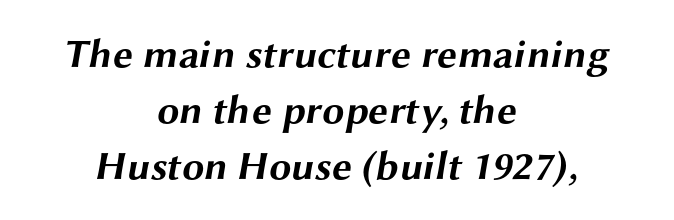
Proportional: the letters do not fall into vertical columns. One-word summary of the alignment: center. Is this a sans? Yes — the strokes have no serifs. Does the leading feel generous? No, just average.
